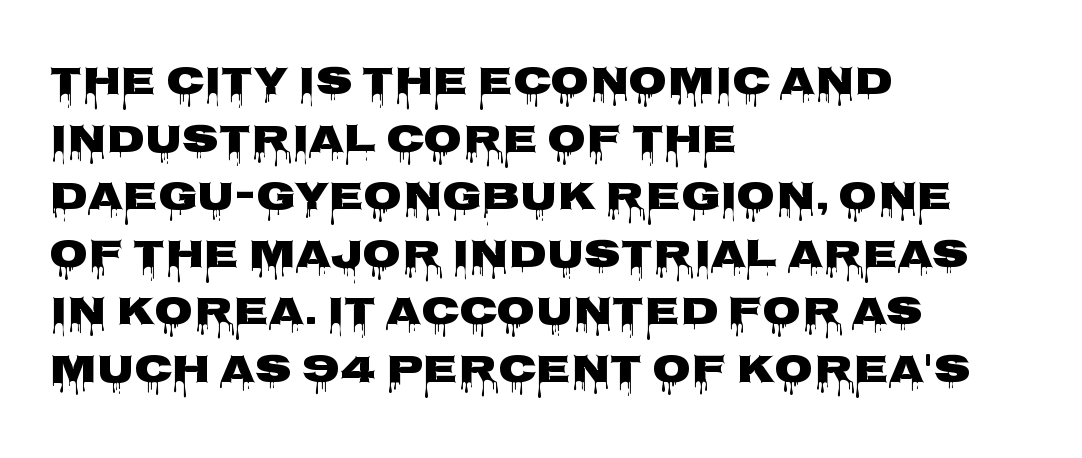
{"serif": "no", "italic": "no", "width": "wide", "stroke_contrast": "low", "x_height": "large", "monospaced": "no", "underline": "no", "align": "left", "line_spacing": "normal", "line_spacing_ratio": 1.44, "letter_spacing": "normal", "letter_spacing_em": 0.0, "glyph_px": 40}
